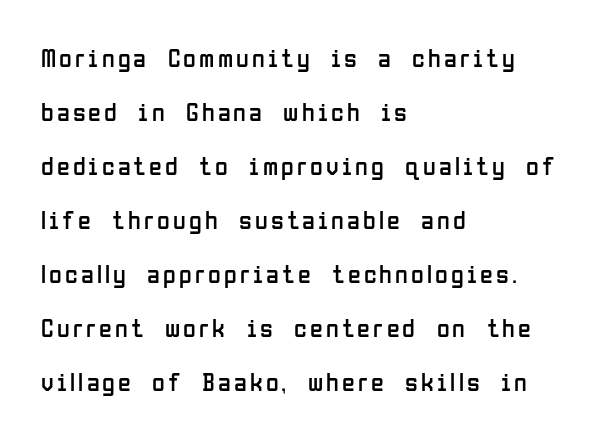
Rows of type keep a wide berth in the vertical direction. Vertical strokes here are truly vertical. The gap between lines stays unmarked. These glyphs show unthickened strokes, regular width or finer. Typeset ragged right — the left edge is the straight one.
